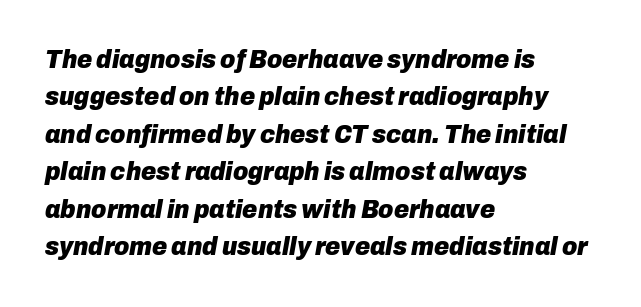
The image shows 26 px bold type, italic (leaning right); set left-aligned, normal line spacing (1.44x), normal letter spacing, not underlined.
